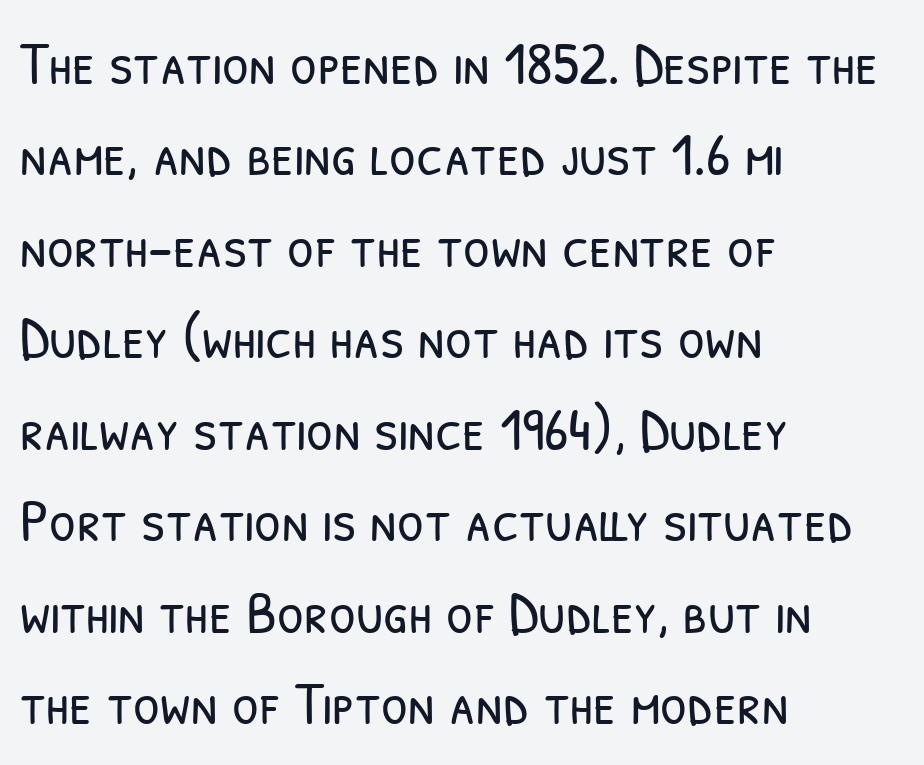
Q: Is the text bold? A: No.
Q: Is the typeface a serif or a sans-serif typeface? A: Sans-serif.
Q: Is the text underlined? A: No.
Q: How is the paragraph aligned? A: Left-aligned.
Q: Is the spacing between letters normal or unusually wide? A: Normal.
Q: Is the spacing between lines tight, normal or loose? A: Normal.
Q: Width (condensed, normal, or wide)? A: Condensed.
Q: Stroke contrast? A: Low.
Q: x-height? A: Medium.
Q: Monospaced? A: No.
